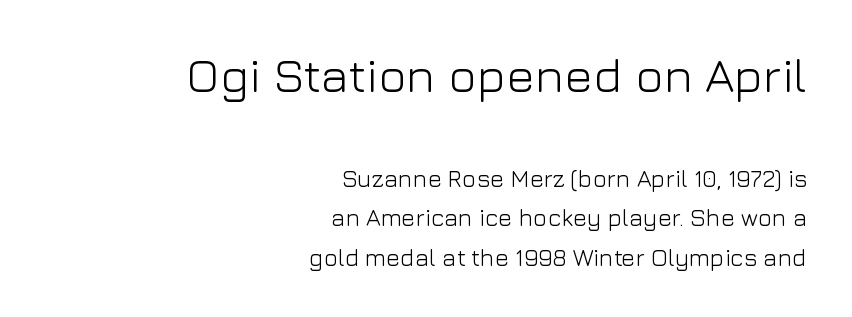
The specimen reads as upright at a glance. The block of text has a typical density, with ordinary space between rows. Compare the two chunks: the upper has the greater cap height. The type is set solid horizontally, with unmodified tracking. No heavy texture on the line: the type isn't bold. Looks like regular typesetting: each glyph gets only the width it needs.
